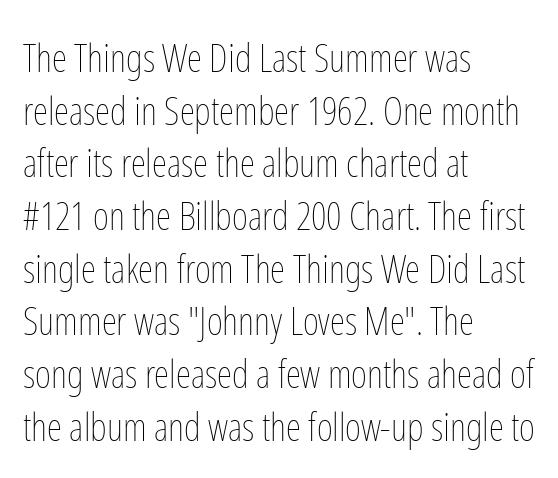
The image shows 39 px thin, condensed type, upright; set left-aligned, normal line spacing (1.35x), normal letter spacing, not underlined; low stroke contrast and a medium x-height.
